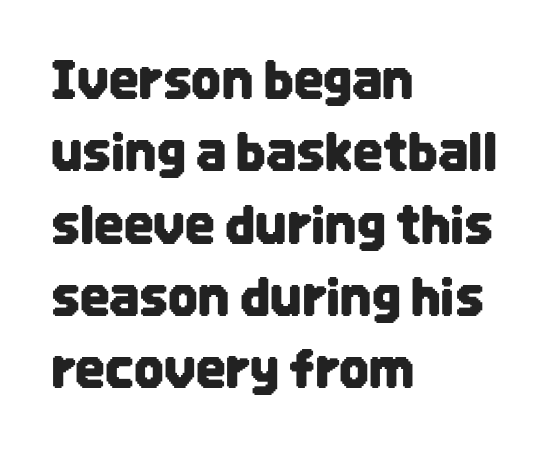
The image shows 52 px condensed sans-serif type, upright; set left-aligned, normal line spacing (1.39x), normal letter spacing, not underlined; low stroke contrast and a large x-height.
